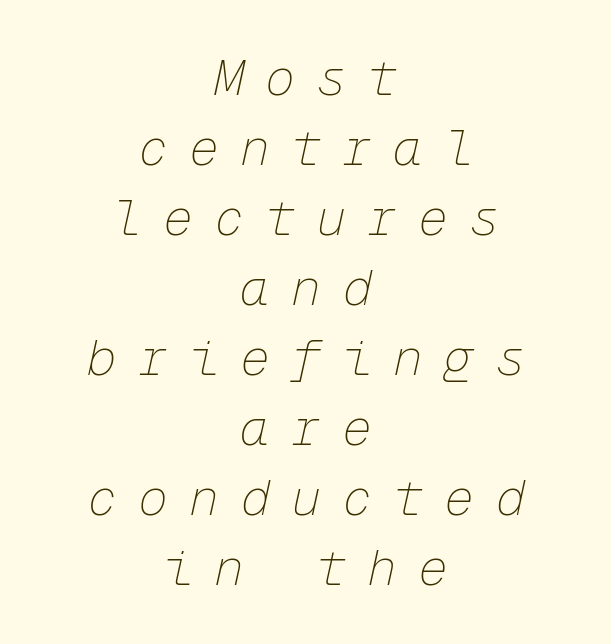
{"italic": "yes", "lean": "right", "slant_degrees": 12, "bold": "no", "weight": "thin", "width": "normal", "stroke_contrast": "low", "x_height": "medium", "monospaced": "yes", "underline": "no", "align": "center", "line_spacing": "normal", "line_spacing_ratio": 1.4, "letter_spacing": "wide", "letter_spacing_em": 0.42, "glyph_px": 50}
